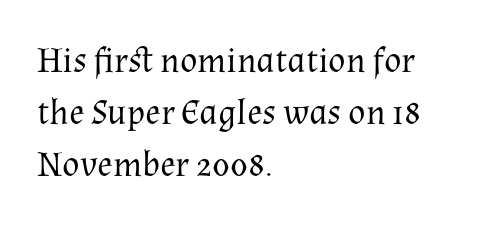
{"serif": "yes", "italic": "no", "bold": "no", "weight": "regular", "width": "normal", "stroke_contrast": "medium", "x_height": "medium", "monospaced": "no", "underline": "no", "align": "left", "line_spacing": "normal", "line_spacing_ratio": 1.44, "letter_spacing": "normal", "letter_spacing_em": 0.0, "glyph_px": 36}
